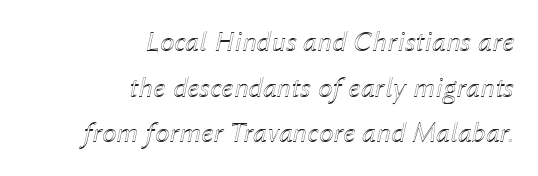
The string is rendered with underlining switched off. Compared with a flush-left layout, this one pins lines to the opposite, right side. You could not count columns in this text — the font is proportionally spaced. Would a proofreader flag this as italicized? Yes. The letterforms sit shoulder to shoulder at normal distance. Reading down the column, the eye jumps a familiar distance to each next line.
